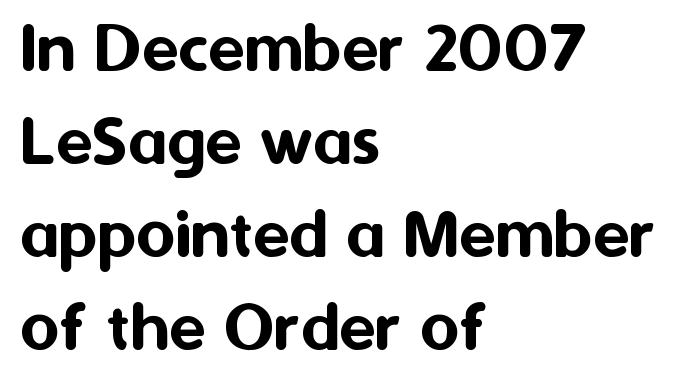
The image shows 75 px sans-serif type, upright; set left-aligned, line spacing 1.24x, normal letter spacing, not underlined; medium stroke contrast and a medium x-height.
